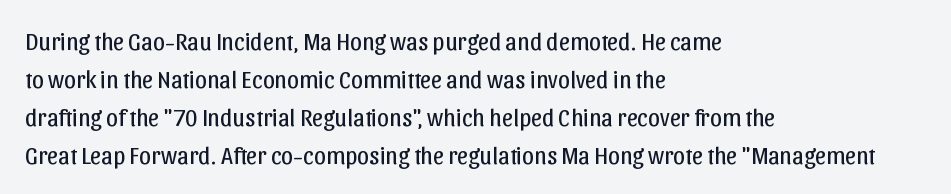
Caption: standard tracking, unaltered. How would I describe the line gaps? Plain and ordinary. Notice how the stems are strictly vertical — no italics here. The typeface has the unassuming heft of standard copy or less. The lines are quadded left.
